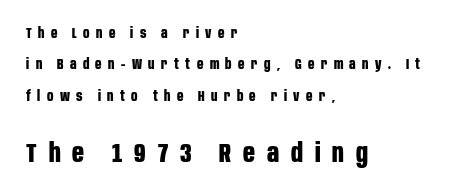
These lines stand farther apart than default settings would place them. Has an underline been added? It has not. Short and long lines alike share a common starting point at left. A dark, heavy texture on the line: the type is bold.
